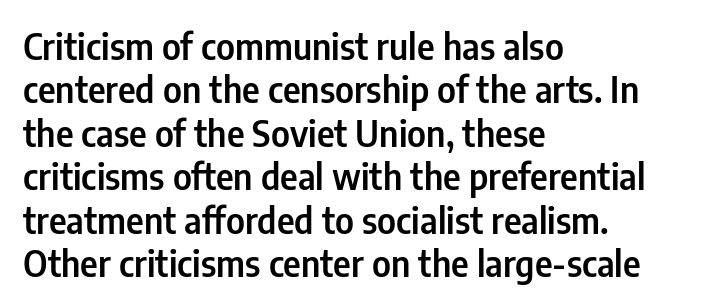
{"serif": "no", "italic": "no", "width": "condensed", "stroke_contrast": "low", "x_height": "medium", "monospaced": "no", "underline": "no", "align": "left", "line_spacing_ratio": 1.24, "letter_spacing": "normal", "letter_spacing_em": 0.0, "glyph_px": 35}
